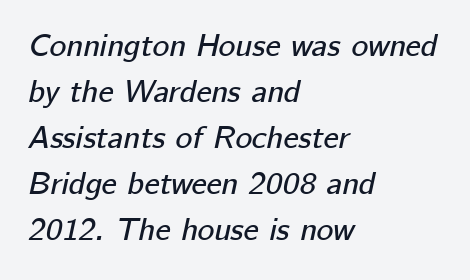
Characters are canted at an angle relative to the baseline's perpendicular. Leading: standard. Looks like regular typesetting: each glyph gets only the width it needs. Layout note: lines flush left. The line texture is even and compact thanks to regular tracking.
